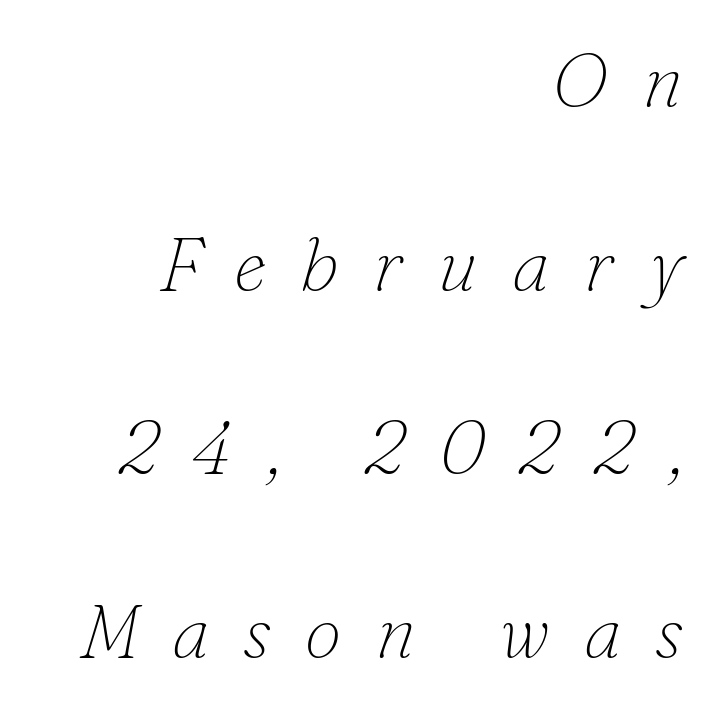
The image shows 75 px thin serif type, italic (leaning right); set right-aligned, loose line spacing (2.45x), unusually wide letter spacing (+0.45 em), not underlined; low stroke contrast and a small x-height.
